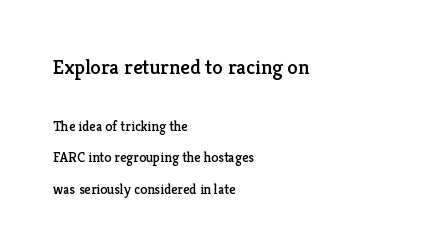
The image shows 21 px text type, upright; set left-aligned, loose line spacing (2.24x), normal letter spacing, not underlined; the first (top) block is 1.5x larger.
